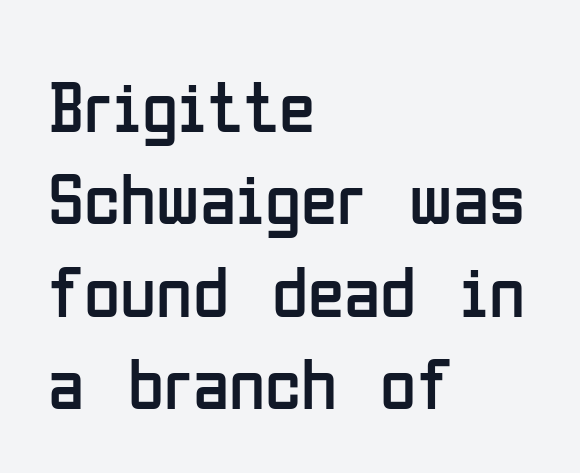
The image shows 74 px regular-weight, condensed sans-serif type, upright; set left-aligned, normal line spacing (1.25x), normal letter spacing, not underlined; low stroke contrast and a medium x-height.
